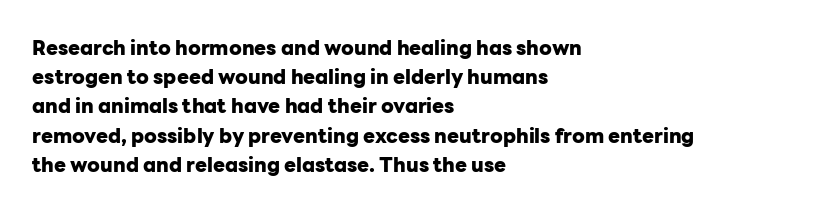
Q: Is the text bold? A: Yes.
Q: Is the text italic (slanted)? A: No, it is upright.
Q: Is the text underlined? A: No.
Q: How is the paragraph aligned? A: Left-aligned.
Q: Is the spacing between letters normal or unusually wide? A: Normal.
Q: Is the spacing between lines tight, normal or loose? A: Normal.
